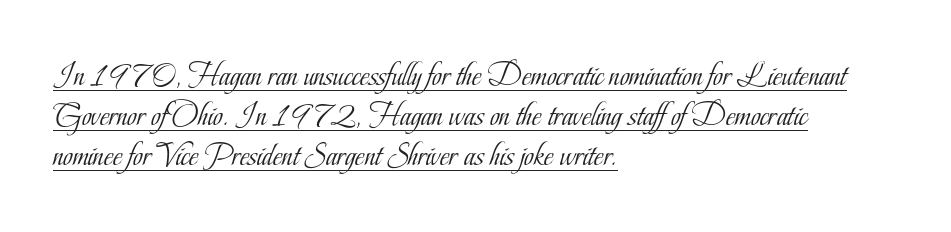
The image shows 33 px light, condensed serif type; set left-aligned, line spacing 1.21x, normal letter spacing, underlined; low stroke contrast and a small x-height.
